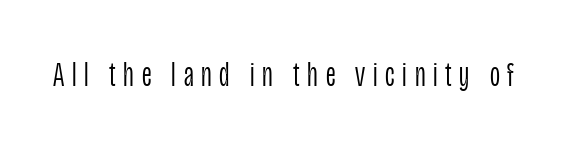
{"serif": "no", "italic": "no", "bold": "no", "weight": "light", "width": "condensed", "stroke_contrast": "low", "x_height": "large", "monospaced": "no", "underline": "no", "letter_spacing": "wide", "letter_spacing_em": 0.22, "glyph_px": 35}
